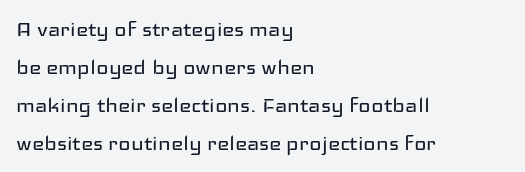
Visually the block forms a straight wall on the left and a jagged coastline on the right. Caption: standard tracking, unaltered. The type sits square on the baseline with zero lean. Weight: not bold — regular or lighter.
